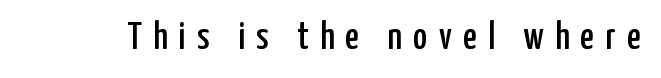
{"serif": "no", "italic": "no", "width": "condensed", "stroke_contrast": "low", "x_height": "medium", "monospaced": "no", "underline": "no", "letter_spacing": "wide", "letter_spacing_em": 0.3, "glyph_px": 38}
